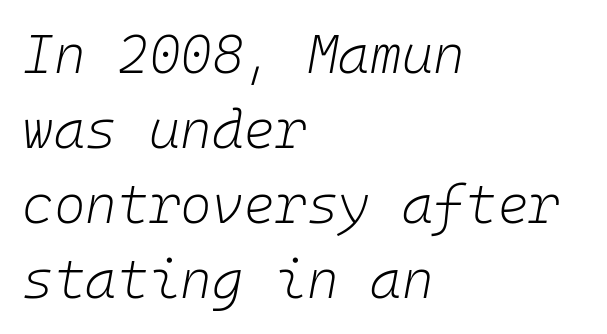
{"italic": "yes", "lean": "right", "slant_degrees": 10, "bold": "no", "weight": "light", "width": "normal", "stroke_contrast": "low", "x_height": "medium", "monospaced": "yes", "underline": "no", "align": "left", "line_spacing": "normal", "line_spacing_ratio": 1.39, "letter_spacing": "normal", "letter_spacing_em": 0.0, "glyph_px": 54}
